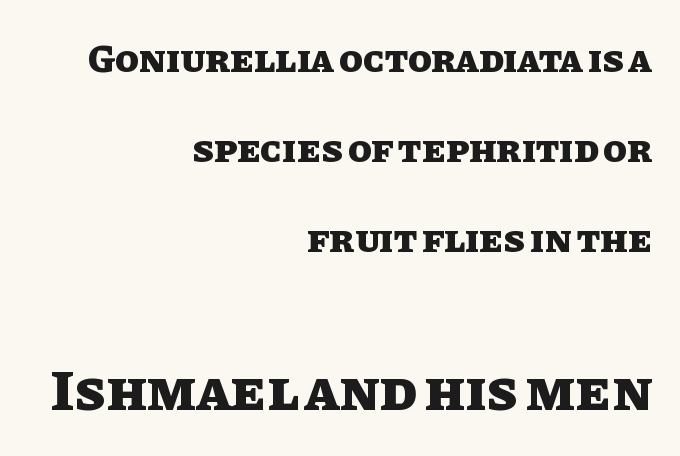
The image shows 58 px heavy type, upright; set right-aligned, loose line spacing (2.31x), normal letter spacing, not underlined; the second (bottom) block is 1.49x larger; low stroke contrast and a large x-height.
